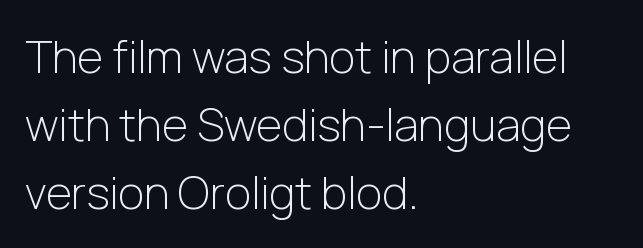
Q: Is the text bold? A: No.
Q: Is the text italic (slanted)? A: No, it is upright.
Q: Is the typeface a serif or a sans-serif typeface? A: Sans-serif.
Q: Is the text underlined? A: No.
Q: How is the paragraph aligned? A: Left-aligned.
Q: Is the spacing between letters normal or unusually wide? A: Normal.
Q: Is the spacing between lines tight, normal or loose? A: Normal.
Q: Width (condensed, normal, or wide)? A: Normal.
Q: Stroke contrast? A: Low.
Q: x-height? A: Medium.
Q: Monospaced? A: No.
